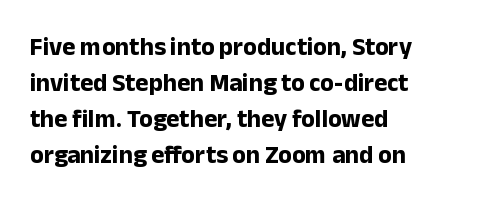
{"italic": "no", "bold": "yes", "underline": "no", "align": "left", "line_spacing": "normal", "line_spacing_ratio": 1.44, "letter_spacing": "normal", "letter_spacing_em": 0.0, "glyph_px": 25}
